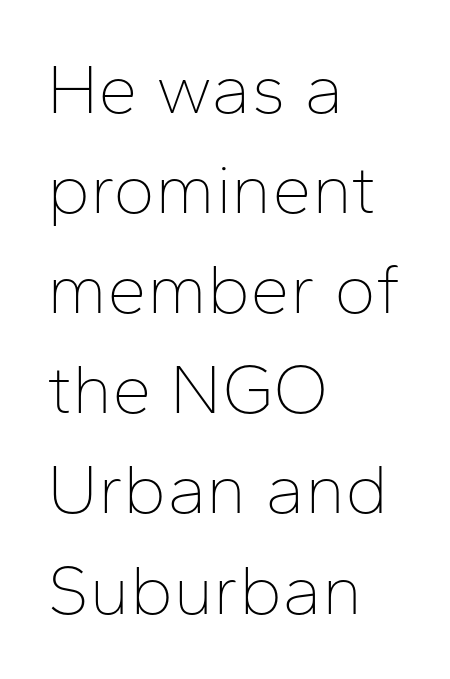
Evenly set lines give the paragraph a standard silhouette. Is this a fixed-width face? No — the glyphs have proportional, varying widths. Is the block centered? No — it sits flush against the left margin. How are the letters spaced? Ordinarily, with no added tracking.
